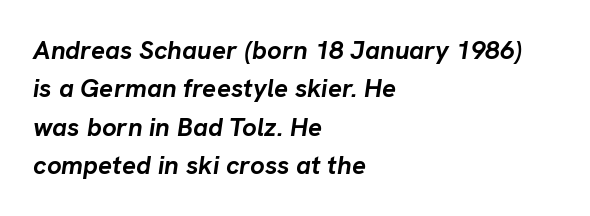
Beneath every word, the page is bare. The glyphs have the mass of a bold cut. The paragraph has a hard left edge and a soft right edge. The lettering tilts uniformly, giving the passage an italic look.
